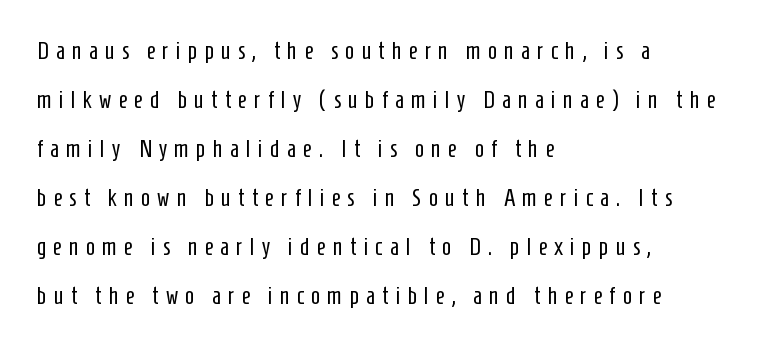
Q: Is the text bold? A: No.
Q: Is the text italic (slanted)? A: No, it is upright.
Q: Is the text underlined? A: No.
Q: How is the paragraph aligned? A: Left-aligned.
Q: Is the spacing between letters normal or unusually wide? A: Unusually wide.
Q: Is the spacing between lines tight, normal or loose? A: Loose.
